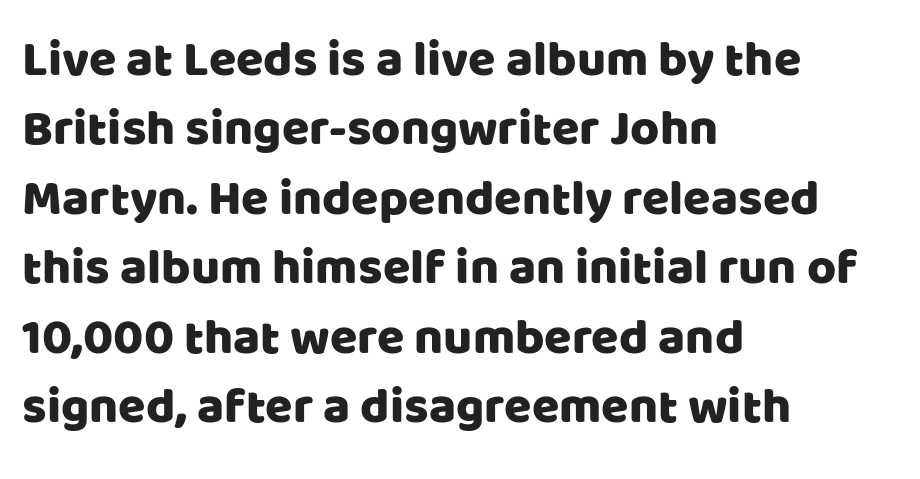
The image shows 50 px sans-serif type, upright; set left-aligned, normal line spacing (1.39x), normal letter spacing, not underlined; low stroke contrast and a large x-height.
